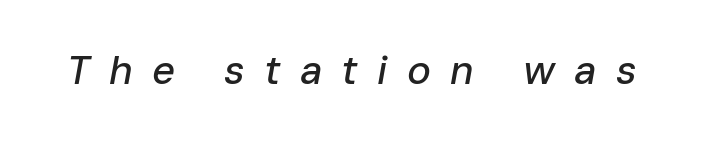
{"italic": "yes", "lean": "right", "slant_degrees": 10, "width": "normal", "stroke_contrast": "low", "x_height": "medium", "monospaced": "no", "underline": "no", "letter_spacing": "wide", "letter_spacing_em": 0.48, "glyph_px": 40}
